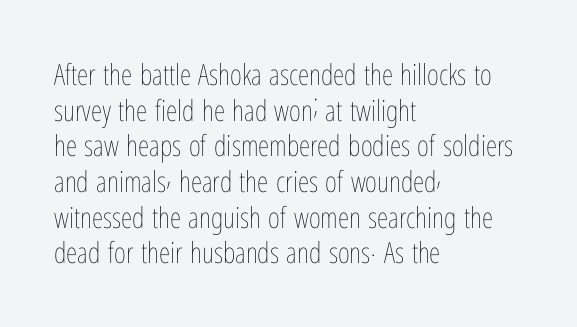
The image shows 29 px thin, condensed type, upright; set left-aligned, line spacing 1.23x, normal letter spacing, not underlined; low stroke contrast and a medium x-height.
